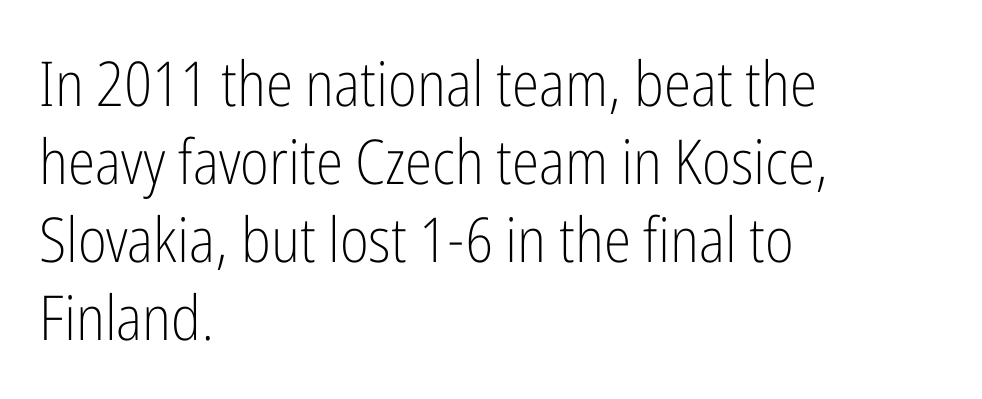
The space beneath each line is pristine and unruled. Baseline-to-baseline distance is the conventional proportion of letter height. The face looks like a standard text weight, possibly lighter. If you drew a line through each stem, it would be perfectly vertical. This sample is left-justified, so line endings fall wherever the words run out.
